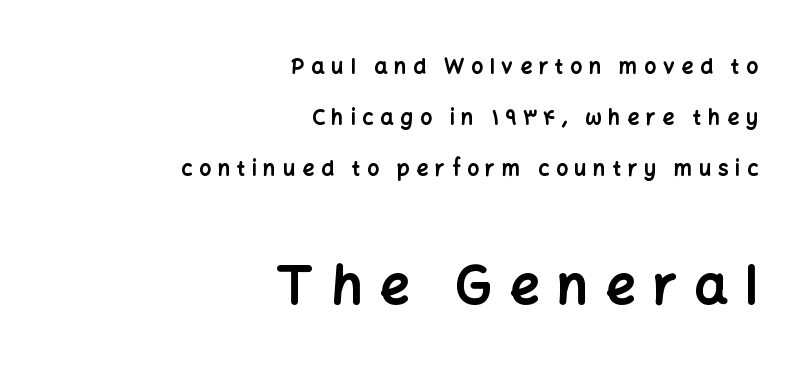
Q: Is the text bold? A: Yes.
Q: Is the text italic (slanted)? A: No, it is upright.
Q: Is the typeface a serif or a sans-serif typeface? A: Sans-serif.
Q: Is the text underlined? A: No.
Q: How is the paragraph aligned? A: Right-aligned.
Q: Is the spacing between letters normal or unusually wide? A: Unusually wide.
Q: Is the spacing between lines tight, normal or loose? A: Loose.
Q: Which block of text is set in a larger size, the first (top) or the second (bottom)? A: The second (bottom) one.
Q: Width (condensed, normal, or wide)? A: Normal.
Q: Stroke contrast? A: Low.
Q: x-height? A: Medium.
Q: Monospaced? A: No.
